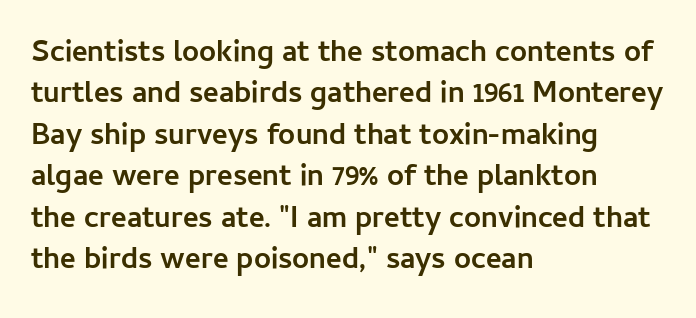
The paragraph shown leans on its left margin. The lettering holds an erect, upright posture throughout. Looks like regular typesetting: each glyph gets only the width it needs. In terms of leading, this rendering sits right in the middle. This rendering features lettering with no underline.
